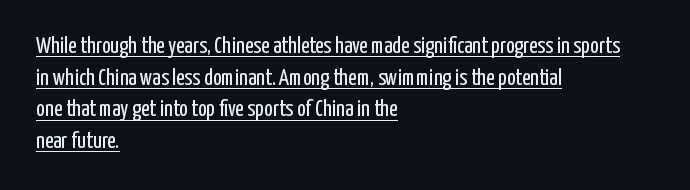
Compared with typical body copy, the letter spacing here is the same. The letterforms sit at book weight or below. If you drew a line through each stem, it would be perfectly vertical. Does a line run under the words? Yes, clearly.
